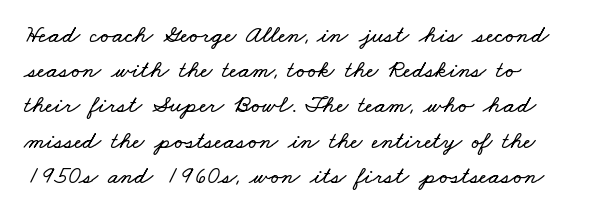
Q: Is the text underlined? A: No.
Q: How is the paragraph aligned? A: Left-aligned.
Q: Is the spacing between letters normal or unusually wide? A: Normal.
Q: Is the spacing between lines tight, normal or loose? A: Normal.
